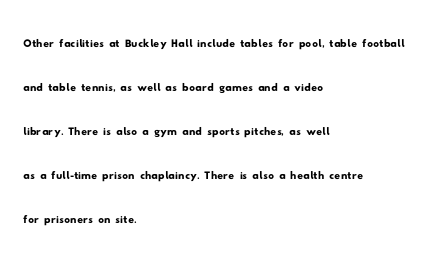
The image shows 29 px wide sans-serif type; set left-aligned, normal line spacing (1.52x), normal letter spacing, not underlined; low stroke contrast and a small x-height.
